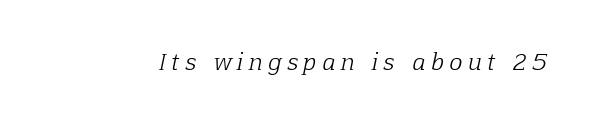
Q: Is the text bold? A: No.
Q: Is the text italic (slanted)? A: Yes, it leans right by about 12 degrees.
Q: Is the text underlined? A: No.
Q: Is the spacing between letters normal or unusually wide? A: Unusually wide.
